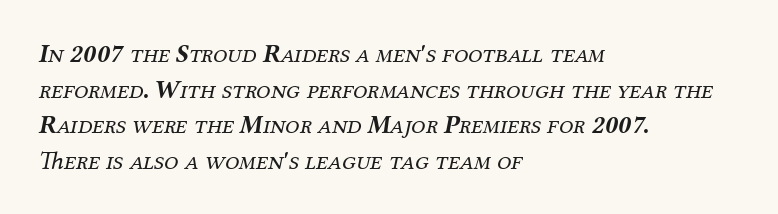
Does the leading feel generous? No, just average. Short note: letters normally spaced. The face looks like a standard text weight, possibly lighter. Short and long lines alike share a common starting point at left. A bare baseline throughout the passage.
